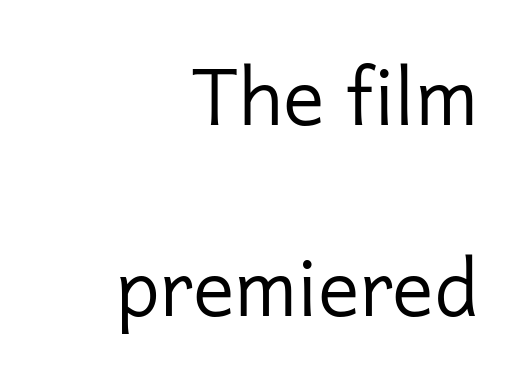
Q: Is the text bold? A: No.
Q: Is the text italic (slanted)? A: No, it is upright.
Q: Is the typeface a serif or a sans-serif typeface? A: Sans-serif.
Q: Is the text underlined? A: No.
Q: How is the paragraph aligned? A: Right-aligned.
Q: Is the spacing between letters normal or unusually wide? A: Normal.
Q: Is the spacing between lines tight, normal or loose? A: Loose.
Q: Width (condensed, normal, or wide)? A: Normal.
Q: Stroke contrast? A: Low.
Q: x-height? A: Medium.
Q: Monospaced? A: No.
